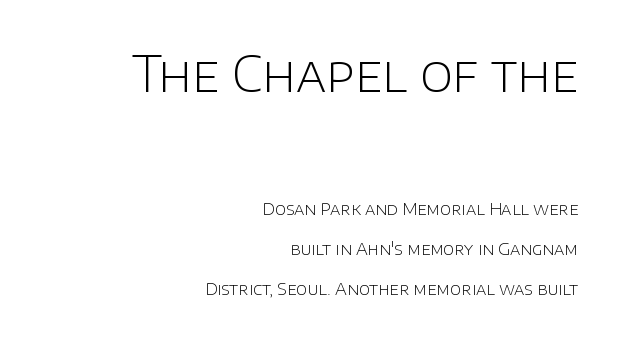
What kind of face is this? One without serifs — a sans. These lines were composed using upright roman letters. The words here are not underlined. Horizontal alignment here is rightward, an uncommon choice for prose. This layout puts the oversized block above and the modest block below. Horizontal bands of white between lines are thick stripes.
